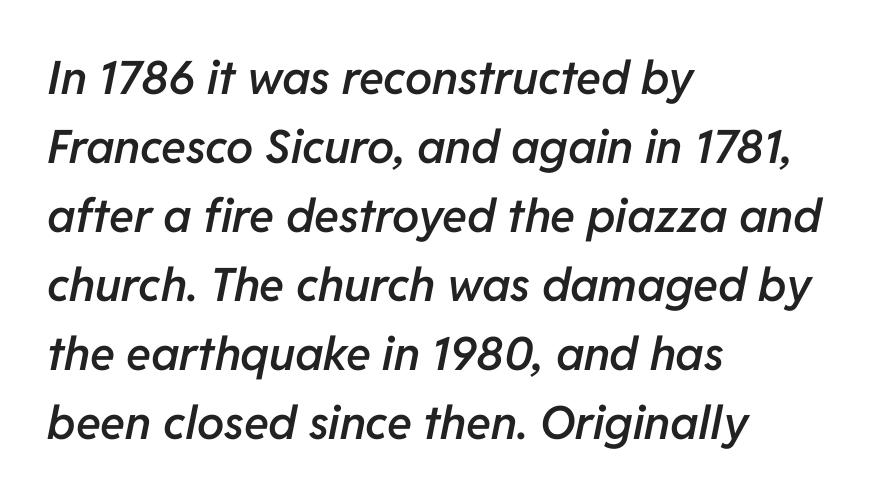
The image shows 46 px semibold type, italic (leaning right); set left-aligned, normal line spacing (1.5x), normal letter spacing, not underlined; low stroke contrast and a medium x-height.
